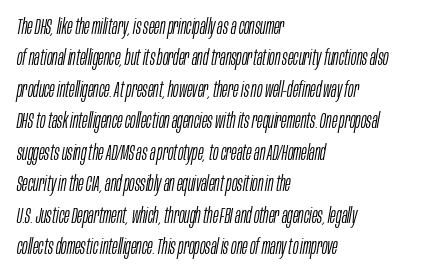
Emphasis-style slanted type is in use. Which margin do the lines hug? The left one — the right edge is uneven. Interline gaps are of average width in this sample. Nothing unusual about the tracking: characters are spaced as the font intends. The characters are drawn with everyday or finer stroke widths. The glyphs are unaccompanied by any horizontal stroke below them.
